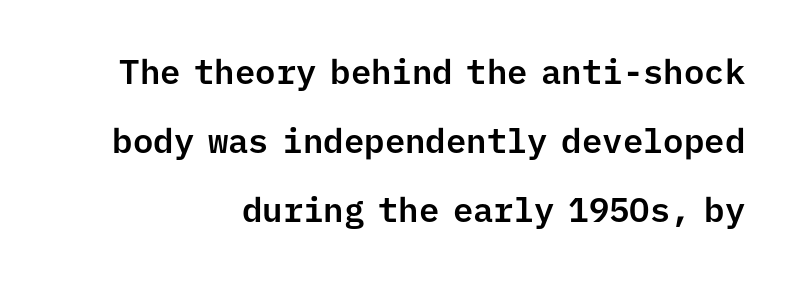
No italicization has been applied; the sample stays upright. These lines keep a tight, regular rhythm from letter to letter. Descender tails drop into unmarked territory. To sum up the face: it is a sans, with no serifs. The lines are spread far apart with generous leading. Right-aligned paragraph, ragged on the left.
